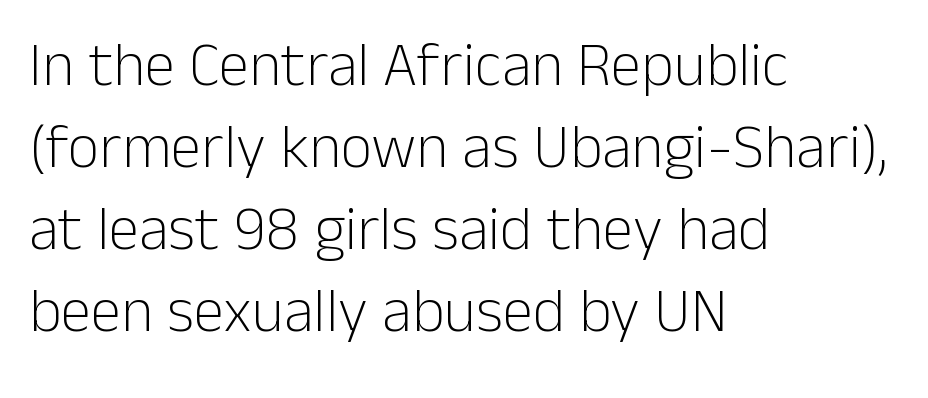
Q: Is the text bold? A: No.
Q: Is the text italic (slanted)? A: No, it is upright.
Q: Is the typeface a serif or a sans-serif typeface? A: Sans-serif.
Q: Is the text underlined? A: No.
Q: How is the paragraph aligned? A: Left-aligned.
Q: Is the spacing between letters normal or unusually wide? A: Normal.
Q: Is the spacing between lines tight, normal or loose? A: Normal.
Q: Width (condensed, normal, or wide)? A: Normal.
Q: Stroke contrast? A: Low.
Q: x-height? A: Medium.
Q: Monospaced? A: No.
